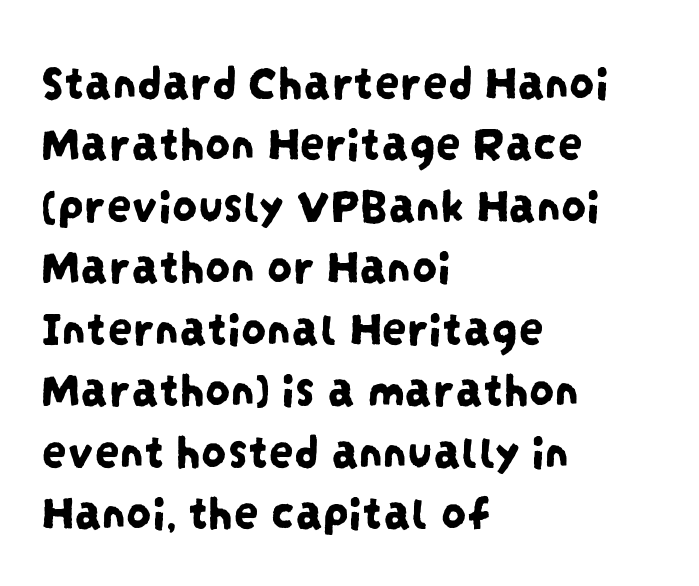
Q: Is the typeface a serif or a sans-serif typeface? A: Sans-serif.
Q: Is the text underlined? A: No.
Q: How is the paragraph aligned? A: Left-aligned.
Q: Is the spacing between letters normal or unusually wide? A: Normal.
Q: Width (condensed, normal, or wide)? A: Condensed.
Q: Stroke contrast? A: Low.
Q: x-height? A: Large.
Q: Monospaced? A: No.
